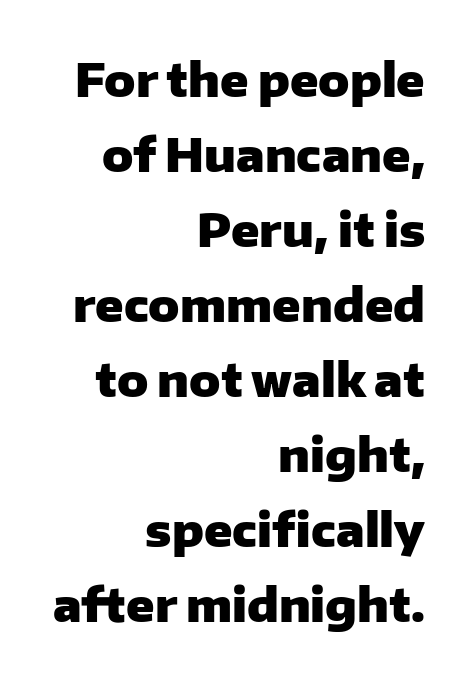
Q: Is the text bold? A: Yes.
Q: Is the text italic (slanted)? A: No, it is upright.
Q: Is the typeface a serif or a sans-serif typeface? A: Sans-serif.
Q: Is the text underlined? A: No.
Q: How is the paragraph aligned? A: Right-aligned.
Q: Is the spacing between letters normal or unusually wide? A: Normal.
Q: Is the spacing between lines tight, normal or loose? A: Normal.
Q: Width (condensed, normal, or wide)? A: Normal.
Q: Stroke contrast? A: Low.
Q: x-height? A: Medium.
Q: Monospaced? A: No.
